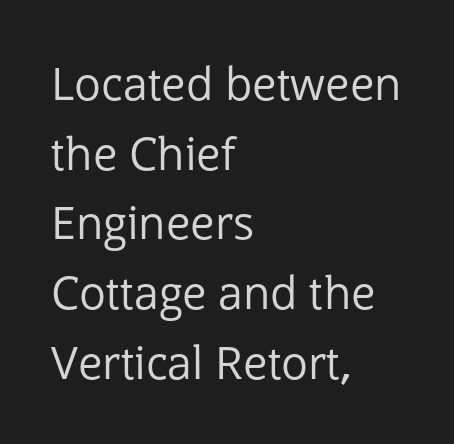
{"serif": "no", "italic": "no", "bold": "no", "weight": "regular", "width": "normal", "stroke_contrast": "low", "x_height": "medium", "monospaced": "no", "underline": "no", "align": "left", "line_spacing": "normal", "line_spacing_ratio": 1.55, "letter_spacing": "normal", "letter_spacing_em": 0.0, "glyph_px": 45}
